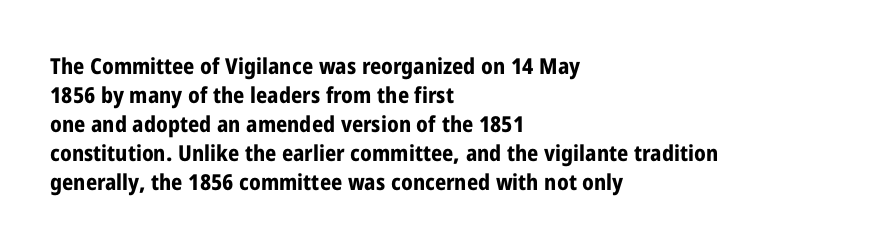
The image shows 22 px bold type, upright; set left-aligned, normal line spacing (1.32x), normal letter spacing, not underlined.
